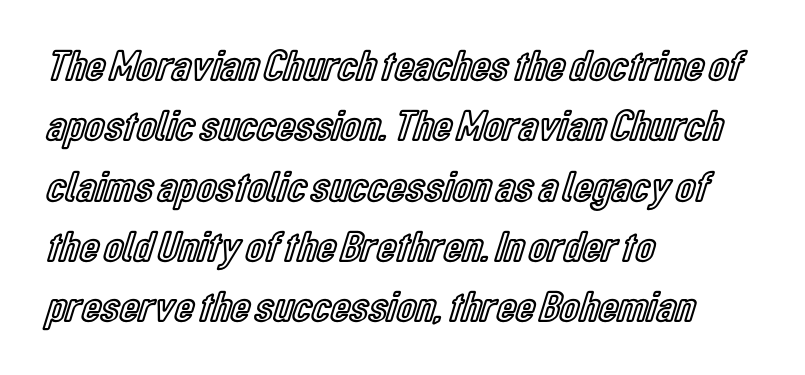
Q: Is the text italic (slanted)? A: Yes.
Q: Is the text underlined? A: No.
Q: How is the paragraph aligned? A: Left-aligned.
Q: Is the spacing between letters normal or unusually wide? A: Normal.
Q: Is the spacing between lines tight, normal or loose? A: Normal.
Q: Width (condensed, normal, or wide)? A: Condensed.
Q: x-height? A: Medium.
Q: Monospaced? A: No.
